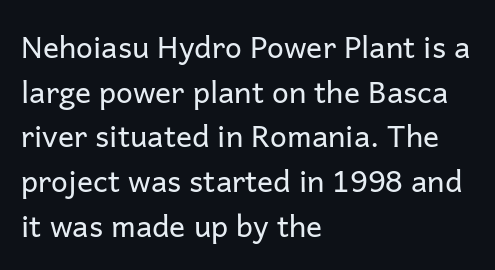
The image shows 30 px regular-weight sans-serif type, upright; set left-aligned, normal line spacing (1.49x), normal letter spacing, not underlined; low stroke contrast and a medium x-height.
